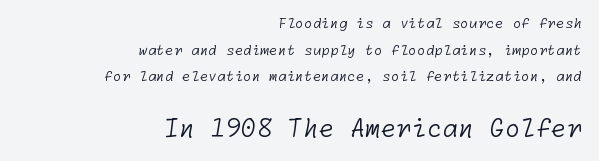
Type without underlining. Whoever set this chose breathing room over compactness in the vertical rhythm. Short note: letters normally spaced. Layout note: lines flush right.
